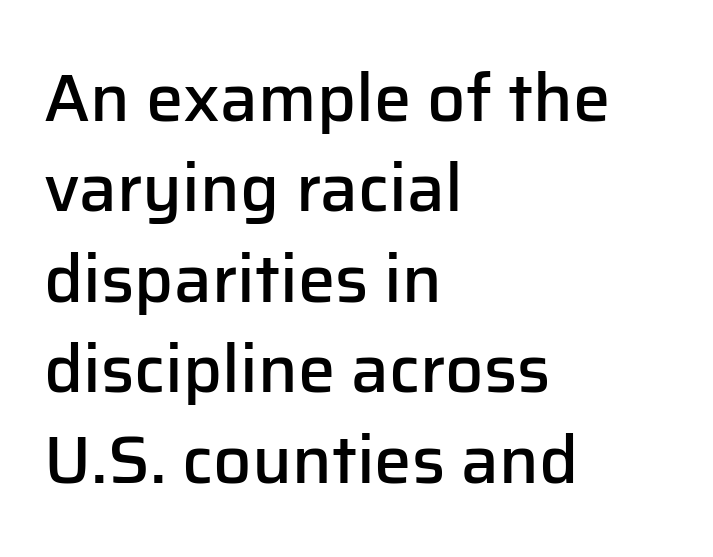
{"serif": "no", "italic": "no", "bold": "semi", "weight": "semibold", "width": "normal", "stroke_contrast": "low", "x_height": "medium", "monospaced": "no", "underline": "no", "align": "left", "line_spacing": "normal", "line_spacing_ratio": 1.35, "letter_spacing": "normal", "letter_spacing_em": 0.0, "glyph_px": 67}
